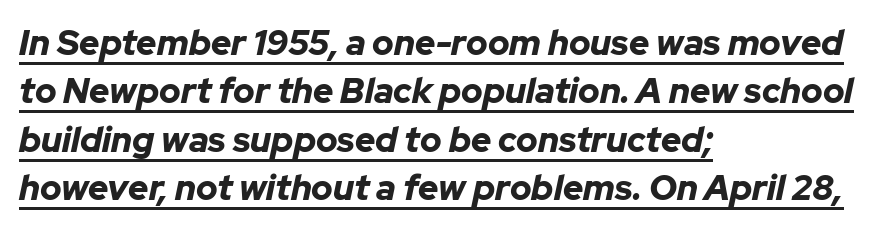
{"italic": "yes", "lean": "right", "slant_degrees": 12, "bold": "yes", "weight": "bold", "width": "normal", "stroke_contrast": "low", "x_height": "medium", "monospaced": "no", "underline": "yes", "align": "left", "line_spacing": "normal", "line_spacing_ratio": 1.38, "letter_spacing": "normal", "letter_spacing_em": 0.0, "glyph_px": 35}
